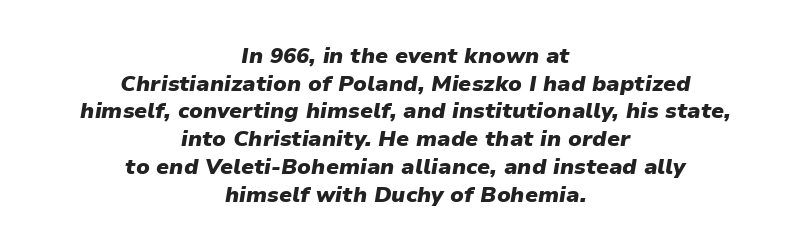
{"italic": "yes", "lean": "right", "slant_degrees": 9, "bold": "yes", "underline": "no", "align": "center", "line_spacing": "normal", "line_spacing_ratio": 1.26, "letter_spacing": "normal", "letter_spacing_em": 0.0, "glyph_px": 22}
